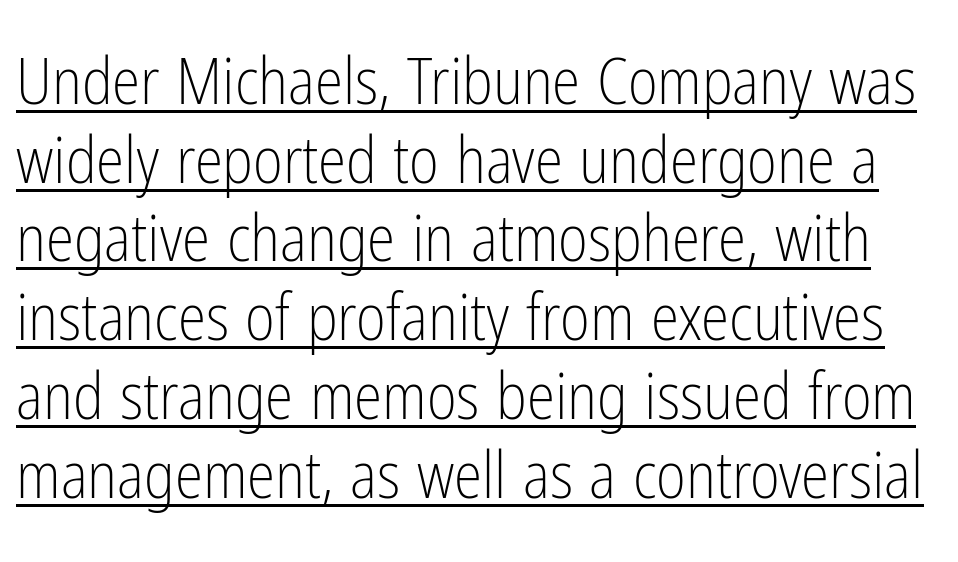
Q: Is the text bold? A: No.
Q: Is the text italic (slanted)? A: No, it is upright.
Q: Is the typeface a serif or a sans-serif typeface? A: Sans-serif.
Q: Is the text underlined? A: Yes.
Q: Is the spacing between letters normal or unusually wide? A: Normal.
Q: Width (condensed, normal, or wide)? A: Condensed.
Q: Stroke contrast? A: Low.
Q: x-height? A: Medium.
Q: Monospaced? A: No.
